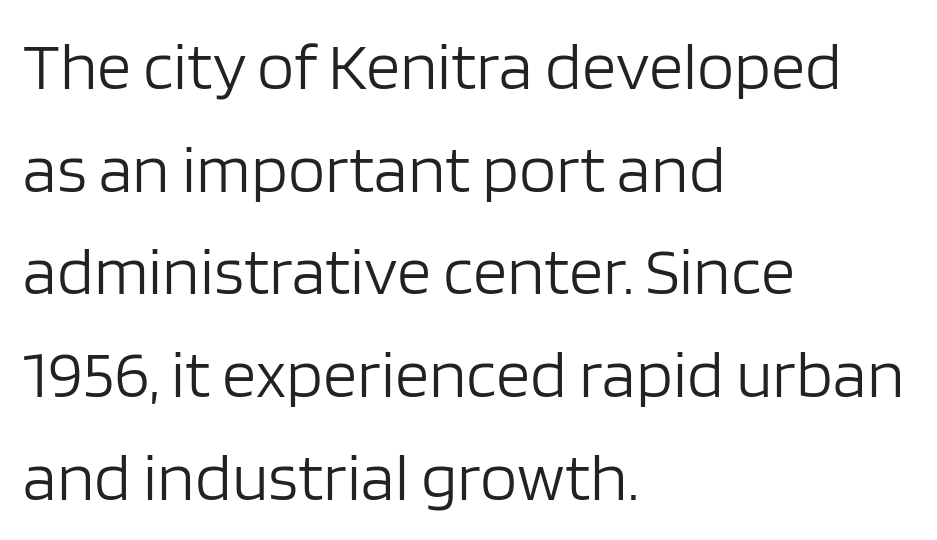
{"serif": "no", "italic": "no", "bold": "no", "weight": "light", "width": "normal", "stroke_contrast": "low", "x_height": "large", "monospaced": "no", "underline": "no", "align": "left", "line_spacing": "normal", "line_spacing_ratio": 1.51, "letter_spacing": "normal", "letter_spacing_em": 0.0, "glyph_px": 68}
